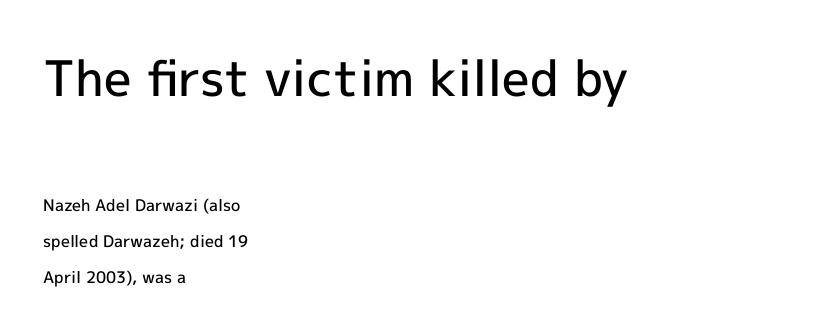
Every letter is mildly thick-stroked: semibold rather than bold. Check the space under the baseline: it is left empty. The glyphs in this specimen are sans serif. A typesetter would call this zero additional tracking.
